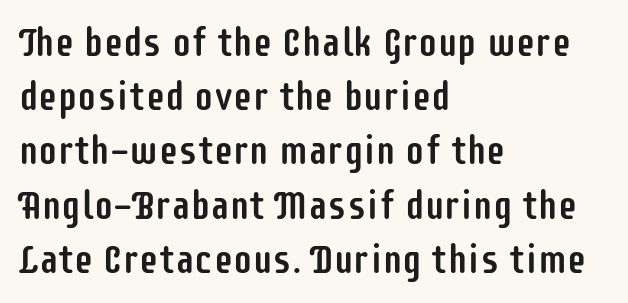
The image shows 39 px condensed sans-serif type, upright; set left-aligned, normal line spacing (1.39x), normal letter spacing, not underlined; low stroke contrast and a large x-height.
